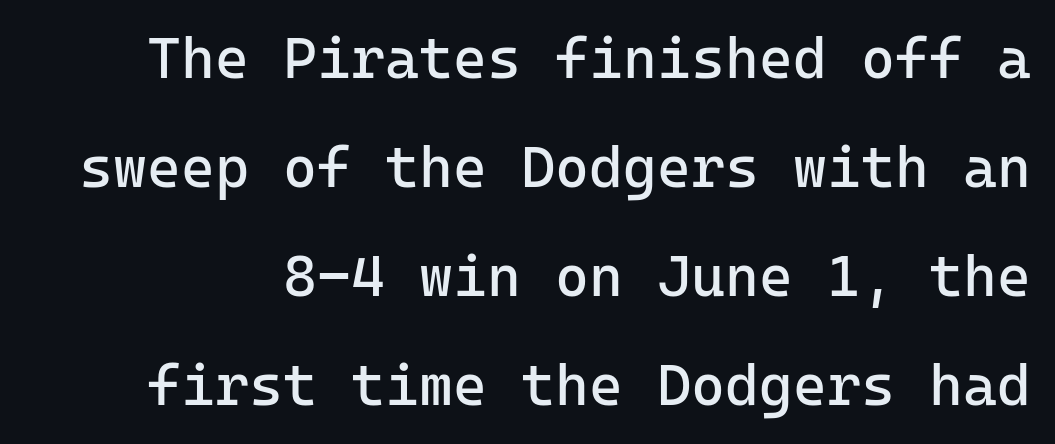
{"serif": "no", "italic": "no", "bold": "no", "weight": "regular", "width": "normal", "stroke_contrast": "low", "x_height": "medium", "underline": "no", "line_spacing_ratio": 1.88, "letter_spacing": "normal", "letter_spacing_em": 0.0, "glyph_px": 58}
